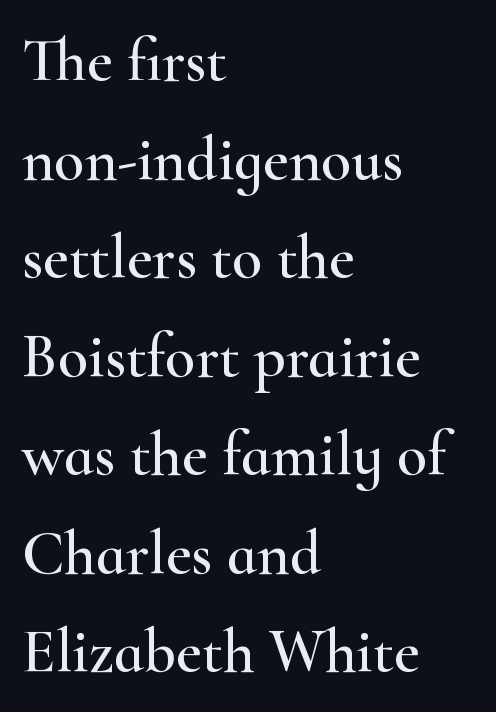
Q: Is the text italic (slanted)? A: No, it is upright.
Q: Is the typeface a serif or a sans-serif typeface? A: Serif.
Q: Is the text underlined? A: No.
Q: How is the paragraph aligned? A: Left-aligned.
Q: Is the spacing between letters normal or unusually wide? A: Normal.
Q: Is the spacing between lines tight, normal or loose? A: Normal.
Q: Width (condensed, normal, or wide)? A: Wide.
Q: Stroke contrast? A: High.
Q: x-height? A: Small.
Q: Monospaced? A: No.
